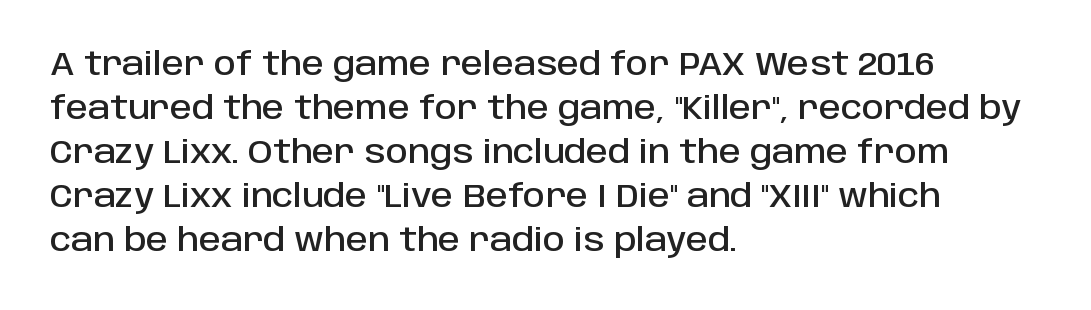
Q: Is the text italic (slanted)? A: No, it is upright.
Q: Is the typeface a serif or a sans-serif typeface? A: Sans-serif.
Q: Is the text underlined? A: No.
Q: How is the paragraph aligned? A: Left-aligned.
Q: Is the spacing between letters normal or unusually wide? A: Normal.
Q: Is the spacing between lines tight, normal or loose? A: Normal.
Q: Width (condensed, normal, or wide)? A: Normal.
Q: Stroke contrast? A: Low.
Q: x-height? A: Large.
Q: Monospaced? A: No.
